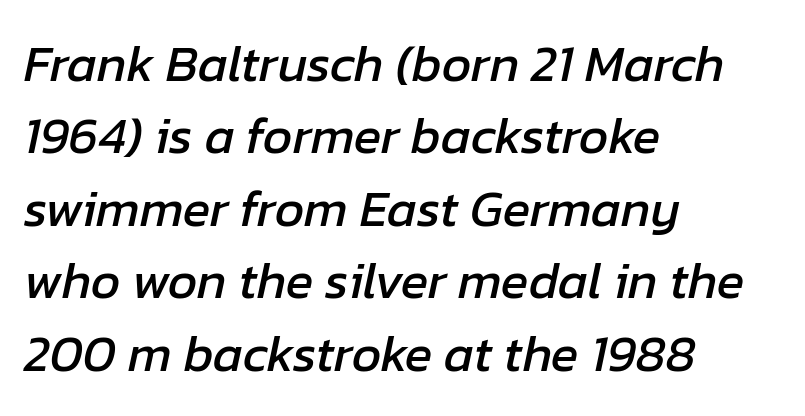
{"italic": "yes", "lean": "right", "slant_degrees": 12, "width": "normal", "stroke_contrast": "low", "x_height": "medium", "monospaced": "no", "underline": "no", "align": "left", "line_spacing": "normal", "line_spacing_ratio": 1.42, "letter_spacing": "normal", "letter_spacing_em": 0.0, "glyph_px": 51}
